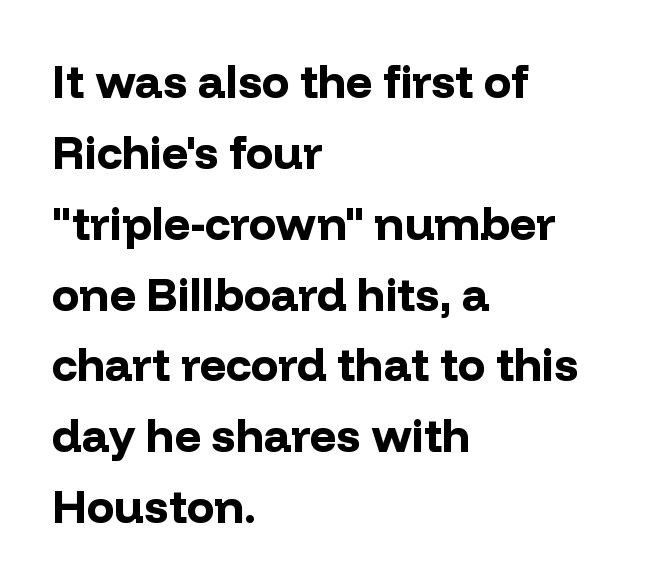
The image shows 46 px bold sans-serif type, upright; set left-aligned, normal line spacing (1.54x), normal letter spacing, not underlined; low stroke contrast and a medium x-height.
